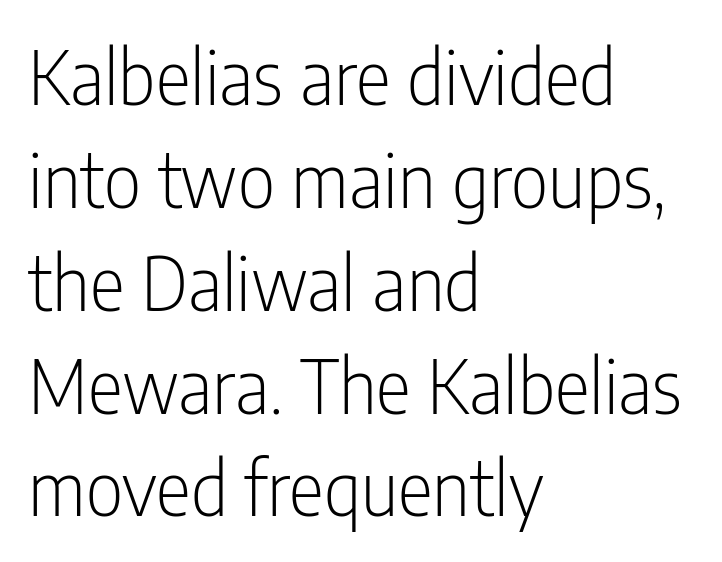
Casual observation: everything's shoved over to the left. The foot of each line stays bare and open. The passage shown stacks its lines at a standard gap. Examine the stroke ends and you'll find no serifs. Letters have the restrained weight of plain body copy at most. The horizontal fit of the characters is conventional and even.
